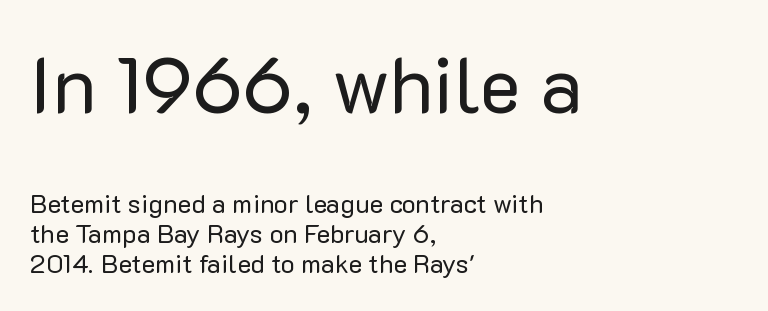
The image shows 79 px regular-weight sans-serif type, upright; set left-aligned, line spacing 1.16x, normal letter spacing, not underlined; the first (top) block is 3.04x larger; low stroke contrast and a medium x-height.
